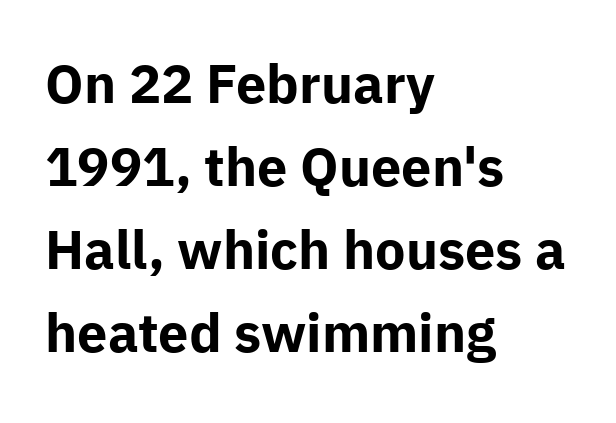
{"serif": "no", "italic": "no", "bold": "yes", "weight": "bold", "width": "normal", "stroke_contrast": "low", "x_height": "medium", "monospaced": "no", "underline": "no", "align": "left", "line_spacing": "normal", "line_spacing_ratio": 1.54, "letter_spacing": "normal", "letter_spacing_em": 0.0, "glyph_px": 54}
